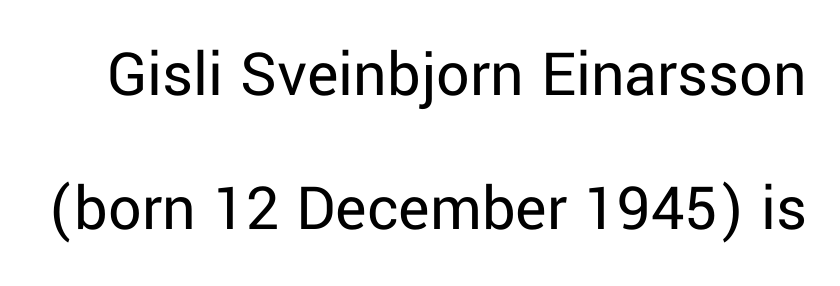
{"serif": "no", "italic": "no", "bold": "no", "weight": "regular", "width": "normal", "stroke_contrast": "low", "x_height": "medium", "monospaced": "no", "underline": "no", "line_spacing": "loose", "line_spacing_ratio": 2.03, "letter_spacing": "normal", "letter_spacing_em": 0.0, "glyph_px": 66}
